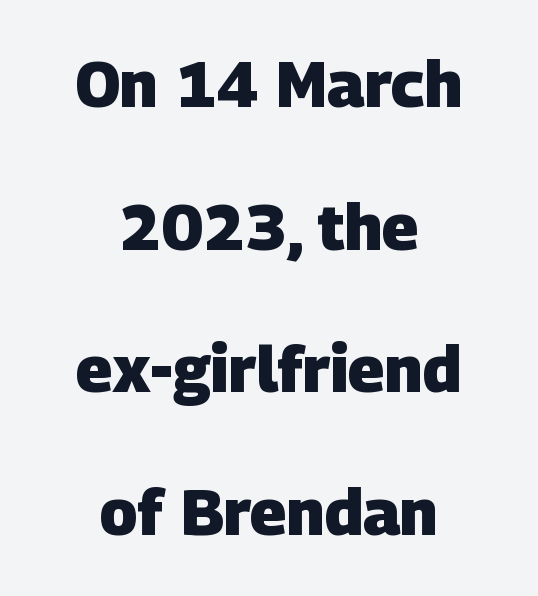
{"serif": "no", "bold": "yes", "weight": "heavy", "width": "normal", "stroke_contrast": "low", "x_height": "large", "monospaced": "no", "underline": "no", "align": "center", "line_spacing": "loose", "line_spacing_ratio": 2.23, "letter_spacing": "normal", "letter_spacing_em": 0.0, "glyph_px": 64}
